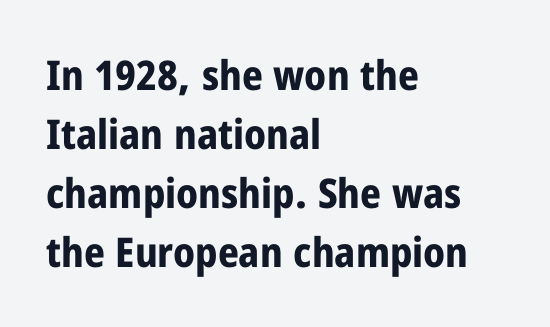
The image shows 41 px bold, condensed sans-serif type, upright; set left-aligned, normal line spacing (1.44x), normal letter spacing, not underlined; low stroke contrast and a medium x-height.
